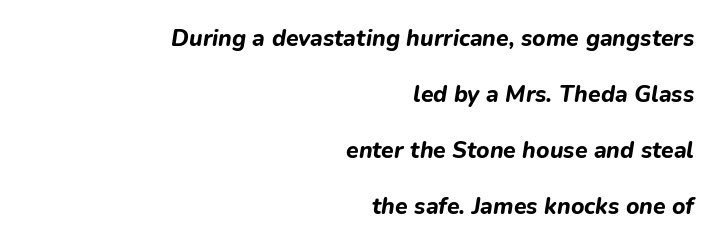
Q: Is the text bold? A: Yes.
Q: Is the text italic (slanted)? A: Yes, it leans right by about 9 degrees.
Q: Is the text underlined? A: No.
Q: How is the paragraph aligned? A: Right-aligned.
Q: Is the spacing between letters normal or unusually wide? A: Normal.
Q: Is the spacing between lines tight, normal or loose? A: Loose.
